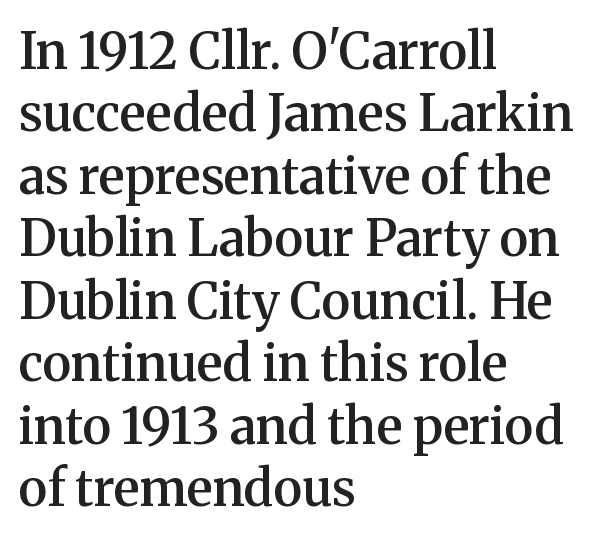
Leftover space on each line is placed entirely after the last word. You could not count columns in this text — the font is proportionally spaced. Line spacing here is normal. Do the letters lean? They stand straight.
